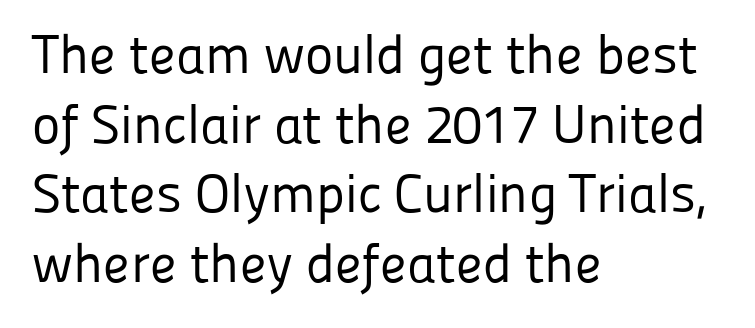
The designer went with a sans here, leaving each stem footless. Glance below the letters and you will spot only blank space. Weight: not bold — regular or lighter. Interline gaps are of average width in this sample.
